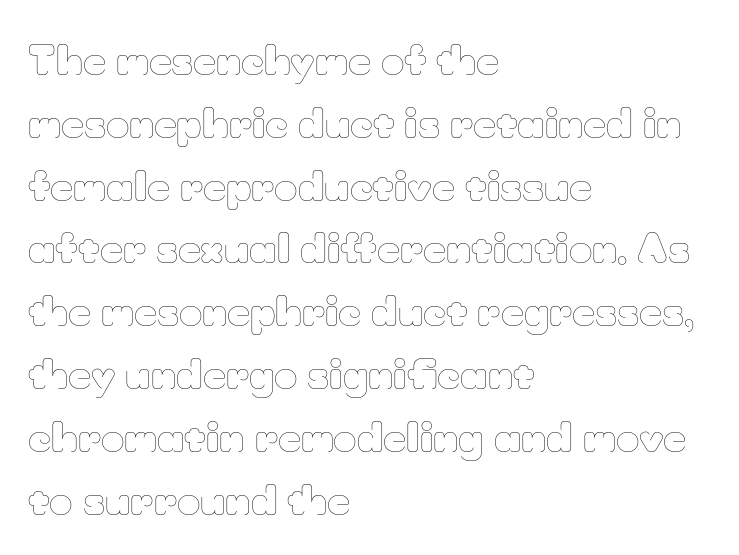
Q: Is the text bold? A: No.
Q: Is the text italic (slanted)? A: No, it is upright.
Q: Is the text underlined? A: No.
Q: How is the paragraph aligned? A: Left-aligned.
Q: Is the spacing between letters normal or unusually wide? A: Normal.
Q: Is the spacing between lines tight, normal or loose? A: Normal.
Q: Width (condensed, normal, or wide)? A: Normal.
Q: Stroke contrast? A: Low.
Q: x-height? A: Small.
Q: Monospaced? A: No.
